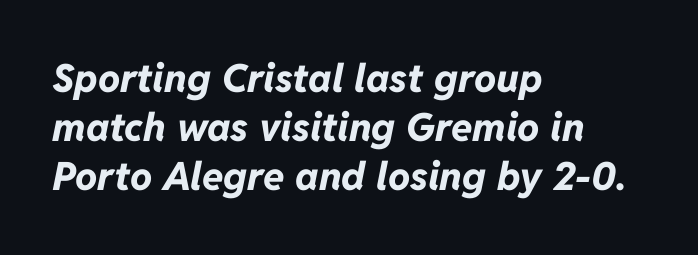
{"italic": "yes", "lean": "right", "slant_degrees": 11, "bold": "yes", "weight": "bold", "width": "normal", "stroke_contrast": "low", "x_height": "medium", "monospaced": "no", "underline": "no", "align": "left", "line_spacing": "normal", "line_spacing_ratio": 1.26, "letter_spacing": "normal", "letter_spacing_em": 0.0, "glyph_px": 39}
